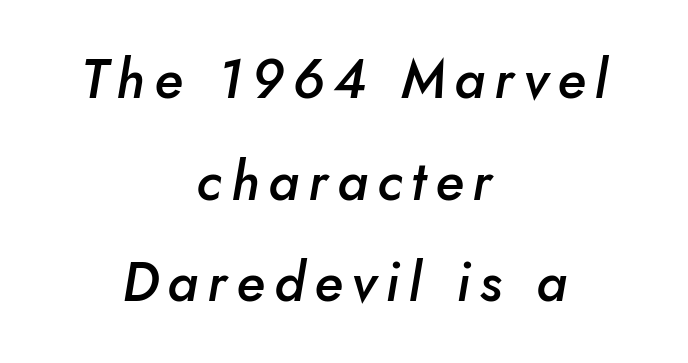
Q: Is the text bold? A: Semi-bold.
Q: Is the text italic (slanted)? A: Yes, it leans right by about 10 degrees.
Q: Is the text underlined? A: No.
Q: How is the paragraph aligned? A: Centered.
Q: Width (condensed, normal, or wide)? A: Normal.
Q: Stroke contrast? A: Low.
Q: x-height? A: Small.
Q: Monospaced? A: No.
